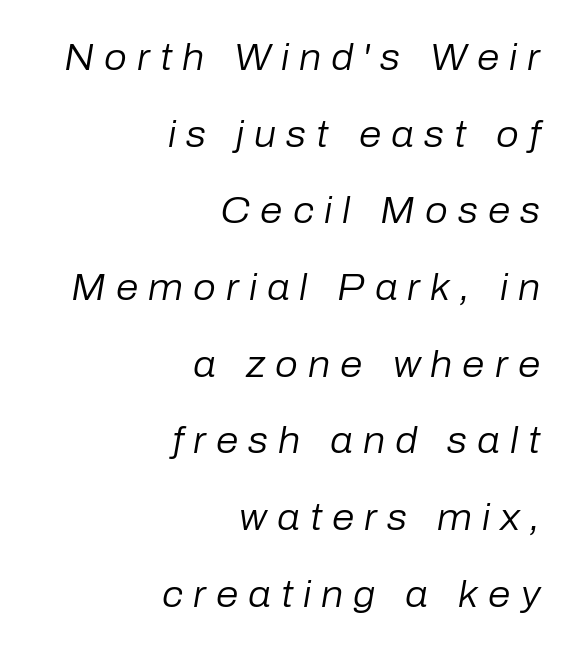
{"italic": "yes", "lean": "right", "slant_degrees": 10, "bold": "no", "weight": "regular", "width": "normal", "stroke_contrast": "low", "x_height": "medium", "monospaced": "no", "underline": "no", "align": "right", "line_spacing": "loose", "line_spacing_ratio": 2.13, "letter_spacing": "wide", "letter_spacing_em": 0.28, "glyph_px": 36}
